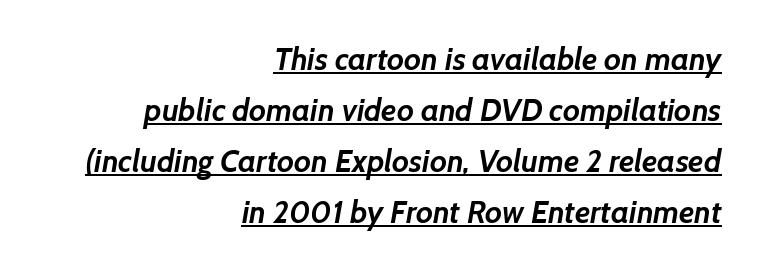
Q: Is the text bold? A: Yes.
Q: Is the typeface a serif or a sans-serif typeface? A: Sans-serif.
Q: Is the text underlined? A: Yes.
Q: How is the paragraph aligned? A: Right-aligned.
Q: Is the spacing between letters normal or unusually wide? A: Normal.
Q: Is the spacing between lines tight, normal or loose? A: Normal.
Q: Width (condensed, normal, or wide)? A: Normal.
Q: Stroke contrast? A: Low.
Q: x-height? A: Medium.
Q: Monospaced? A: No.
